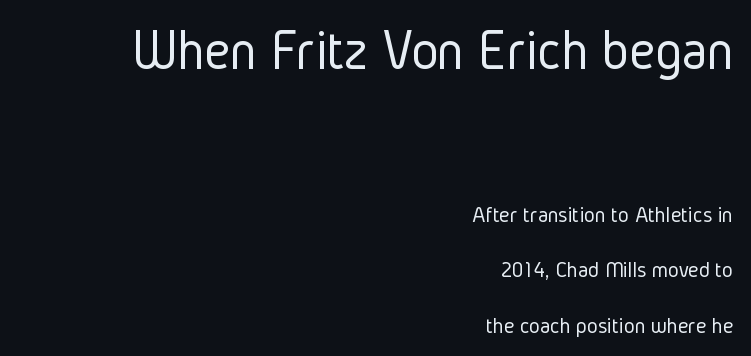
The designer went with a sans here, leaving each stem footless. The rendering uses natural spacing where letterforms have individual widths. Two sizes are in play, and the larger belongs to the first block. The line texture is even and compact thanks to regular tracking. Unbolded letterforms with no extra heft. In terms of posture, this sample is upright.
